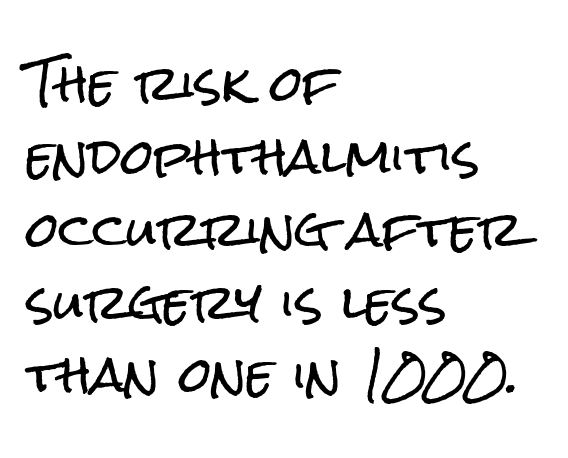
{"serif": "no", "italic": "no", "width": "condensed", "stroke_contrast": "low", "x_height": "medium", "monospaced": "no", "underline": "no", "align": "left", "line_spacing": "normal", "line_spacing_ratio": 1.55, "letter_spacing": "normal", "letter_spacing_em": 0.0, "glyph_px": 47}
